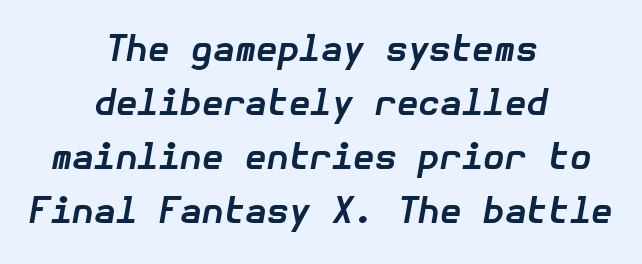
Q: Is the text bold? A: Yes.
Q: Is the text italic (slanted)? A: Yes, it leans right by about 10 degrees.
Q: Is the text underlined? A: No.
Q: How is the paragraph aligned? A: Centered.
Q: Is the spacing between letters normal or unusually wide? A: Normal.
Q: Is the spacing between lines tight, normal or loose? A: Normal.
Q: Width (condensed, normal, or wide)? A: Normal.
Q: Stroke contrast? A: Low.
Q: x-height? A: Medium.
